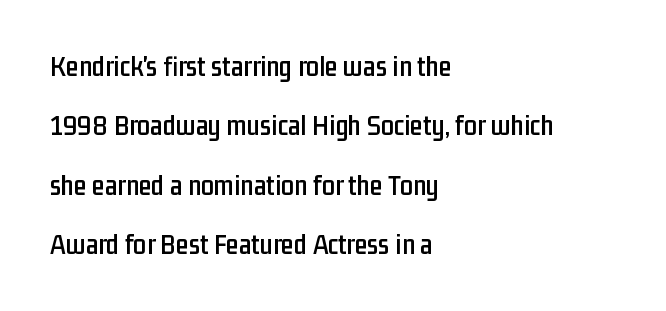
The image shows 29 px condensed sans-serif type, upright; set left-aligned, loose line spacing (2.05x), normal letter spacing, not underlined; low stroke contrast and a medium x-height.
